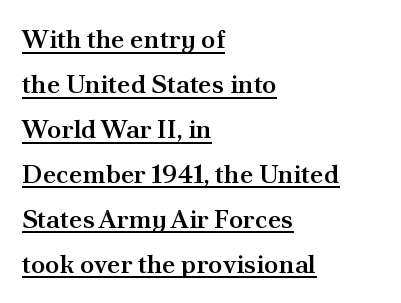
What decoration does the sample have? An underline. The letterforms sit shoulder to shoulder at normal distance. The passage is arranged the way most books set body copy — flush left. Does the weight exceed regular? Yes, but only to semibold. Ordinary non-slanted type is in use.
